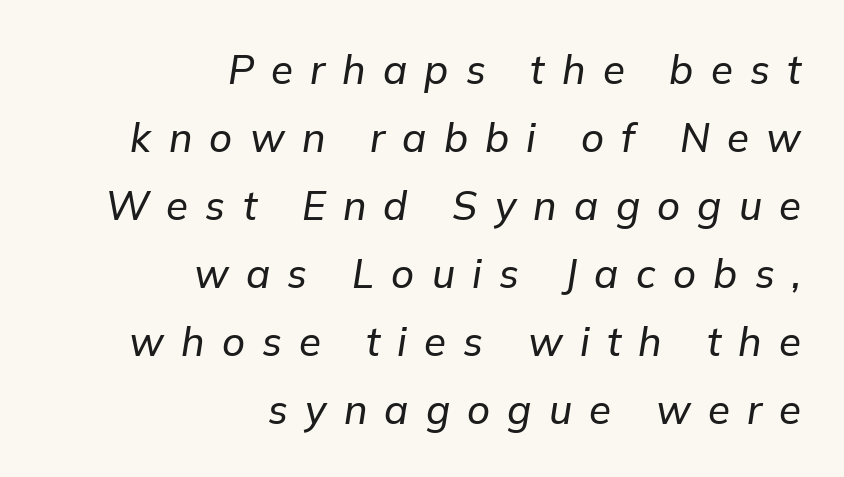
Q: Is the text italic (slanted)? A: Yes, it leans right by about 9 degrees.
Q: Is the text underlined? A: No.
Q: How is the paragraph aligned? A: Right-aligned.
Q: Is the spacing between letters normal or unusually wide? A: Unusually wide.
Q: Is the spacing between lines tight, normal or loose? A: Normal.
Q: Width (condensed, normal, or wide)? A: Normal.
Q: Stroke contrast? A: Low.
Q: x-height? A: Medium.
Q: Monospaced? A: No.
